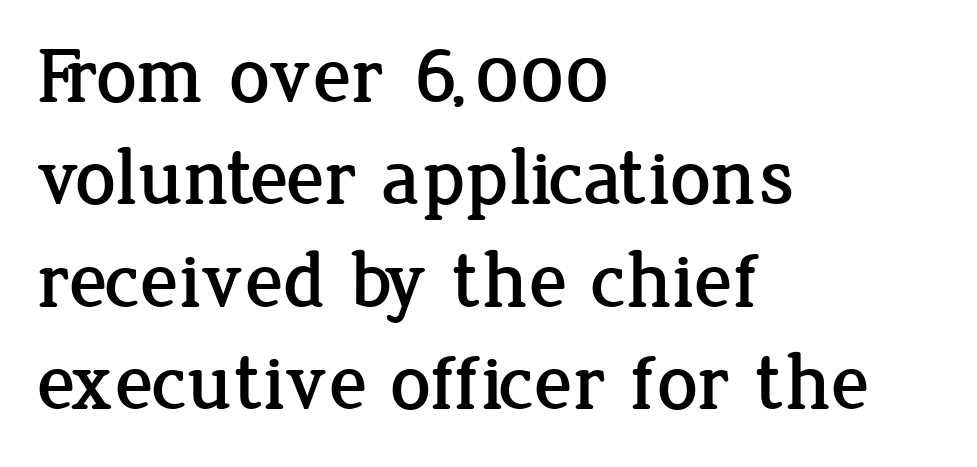
{"serif": "yes", "italic": "no", "width": "normal", "stroke_contrast": "low", "x_height": "medium", "monospaced": "no", "underline": "no", "align": "left", "line_spacing": "normal", "line_spacing_ratio": 1.28, "letter_spacing": "normal", "letter_spacing_em": 0.0, "glyph_px": 80}
